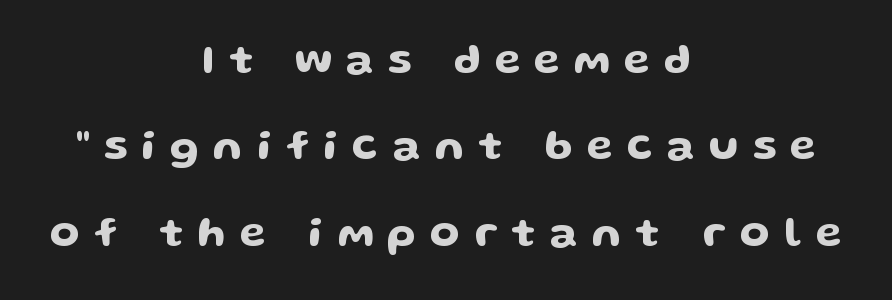
Check where the strokes stop: nothing finishes them off — pure sans. The words here are not underlined. Neither beginnings nor endings align; midpoints do. Characters remain perfectly vertical along every line. Proportional: the letters do not fall into vertical columns. The line-height multiplier appears high, well above default.
